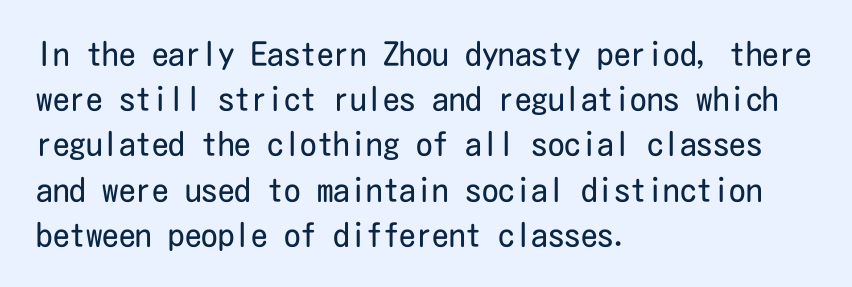
{"serif": "no", "italic": "no", "bold": "no", "weight": "regular", "width": "condensed", "stroke_contrast": "low", "x_height": "medium", "underline": "no", "align": "left", "line_spacing": "normal", "line_spacing_ratio": 1.37, "letter_spacing": "normal", "letter_spacing_em": 0.0, "glyph_px": 33}
